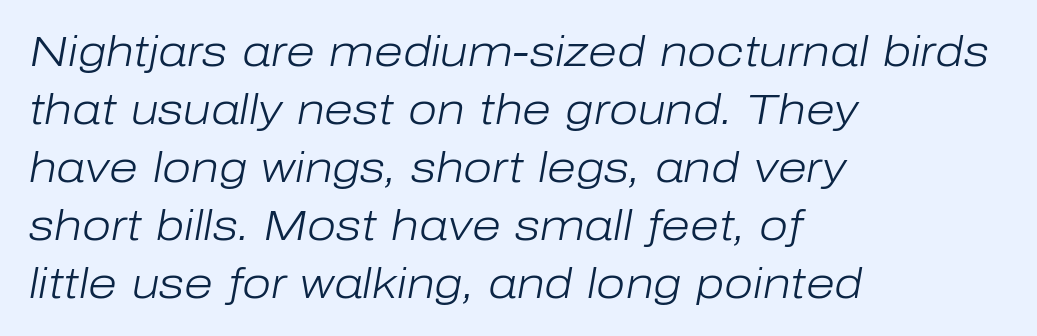
The image shows 42 px light type, italic (leaning right); set left-aligned, normal line spacing (1.38x), normal letter spacing, not underlined; low stroke contrast and a medium x-height.
